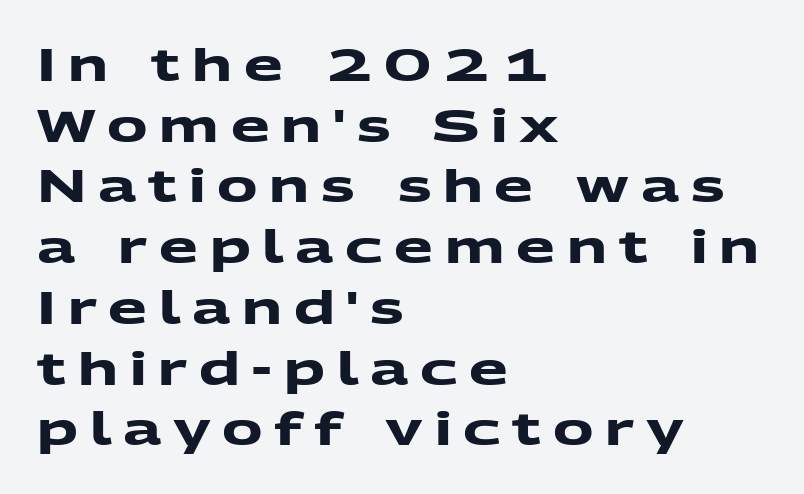
The image shows 45 px heavy, wide sans-serif type; set left-aligned, normal line spacing (1.35x), unusually wide letter spacing (+0.26 em), not underlined; medium stroke contrast and a medium x-height.
